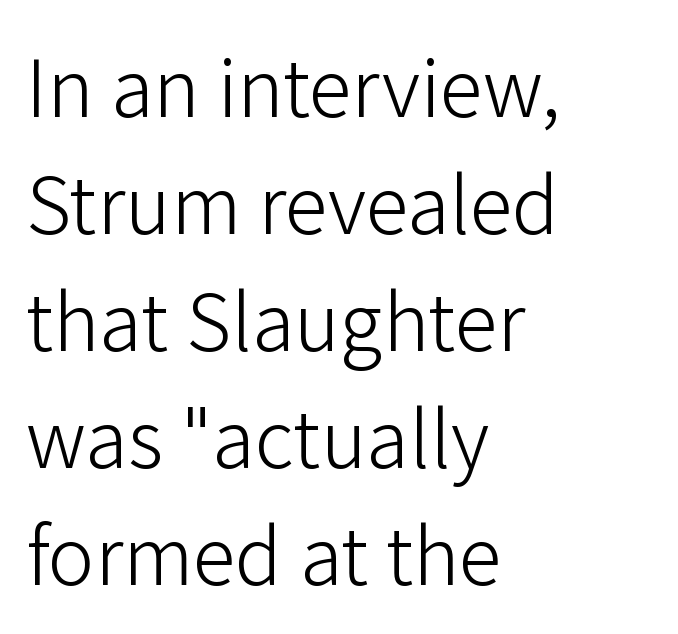
Q: Is the text bold? A: No.
Q: Is the text italic (slanted)? A: No, it is upright.
Q: Is the typeface a serif or a sans-serif typeface? A: Sans-serif.
Q: Is the text underlined? A: No.
Q: How is the paragraph aligned? A: Left-aligned.
Q: Is the spacing between letters normal or unusually wide? A: Normal.
Q: Is the spacing between lines tight, normal or loose? A: Normal.
Q: Width (condensed, normal, or wide)? A: Normal.
Q: Stroke contrast? A: Low.
Q: x-height? A: Medium.
Q: Monospaced? A: No.
